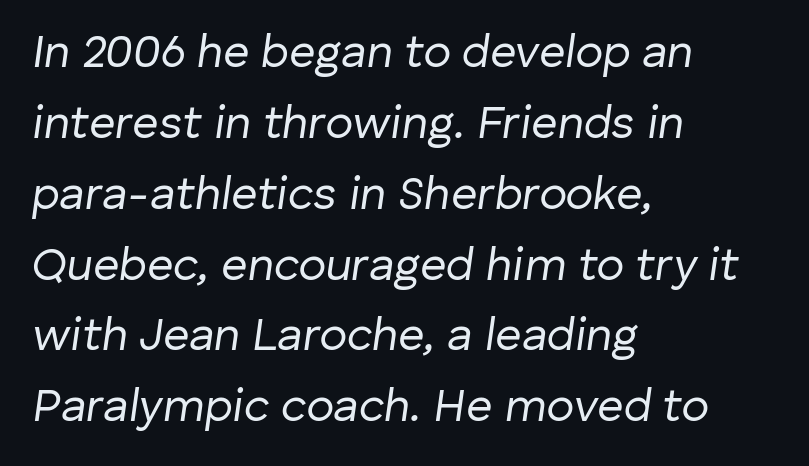
The image shows 46 px regular-weight type, italic (leaning right); set left-aligned, normal line spacing (1.54x), normal letter spacing, not underlined; low stroke contrast and a medium x-height.
